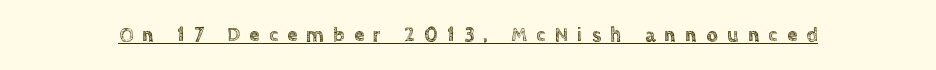
When letters stand straight like this, we call the style roman or upright. Characters follow at a spacing far wider than the type designer built in. Honestly, the underline is the first thing you notice here.
